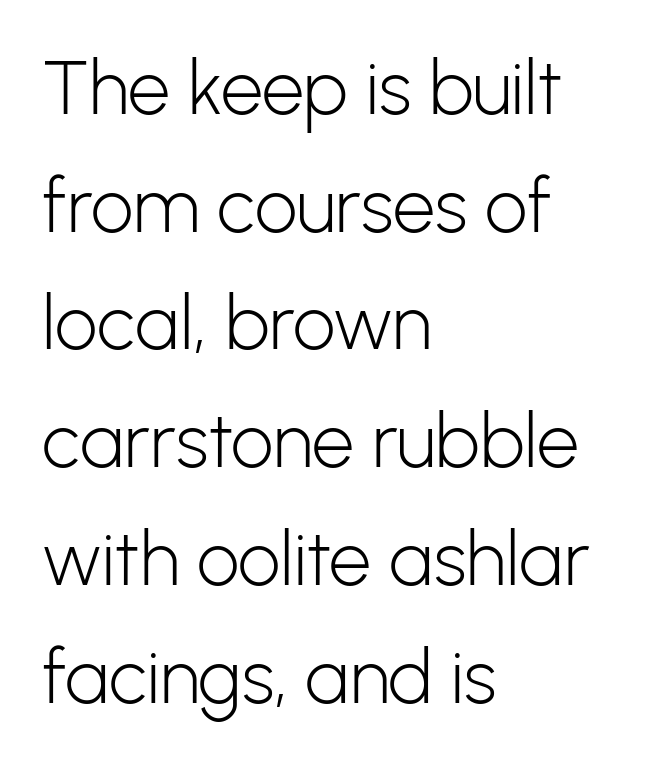
Q: Is the text bold? A: No.
Q: Is the text italic (slanted)? A: No, it is upright.
Q: Is the typeface a serif or a sans-serif typeface? A: Sans-serif.
Q: Is the text underlined? A: No.
Q: How is the paragraph aligned? A: Left-aligned.
Q: Is the spacing between letters normal or unusually wide? A: Normal.
Q: Is the spacing between lines tight, normal or loose? A: Normal.
Q: Width (condensed, normal, or wide)? A: Normal.
Q: Stroke contrast? A: Low.
Q: x-height? A: Medium.
Q: Monospaced? A: No.
